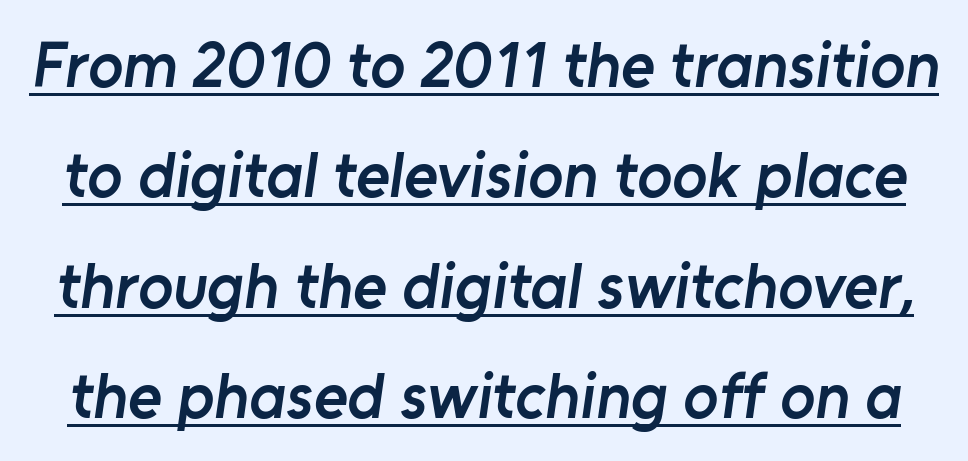
The image shows 65 px semibold sans-serif type; set normal line spacing (1.7x), normal letter spacing, underlined; low stroke contrast and a medium x-height.
